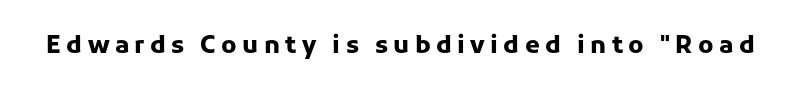
The image shows 24 px bold type, upright; set unusually wide letter spacing (+0.22 em), not underlined.
